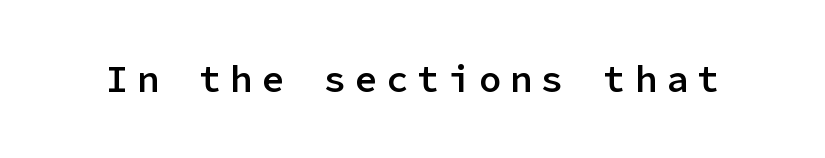
{"serif": "no", "italic": "no", "bold": "semi", "weight": "semibold", "width": "normal", "stroke_contrast": "low", "x_height": "medium", "monospaced": "yes", "underline": "no", "letter_spacing": "wide", "letter_spacing_em": 0.24, "glyph_px": 37}
